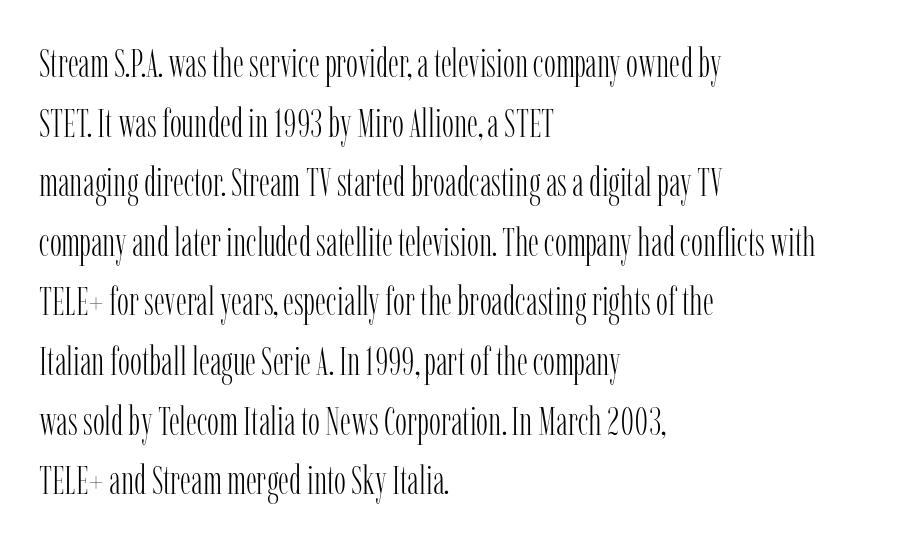
Baseline-to-baseline distance is the conventional proportion of letter height. The letters stand straight up with perfectly vertical stems. Proportional: the letters do not fall into vertical columns. Weight: not bold — regular or lighter.
